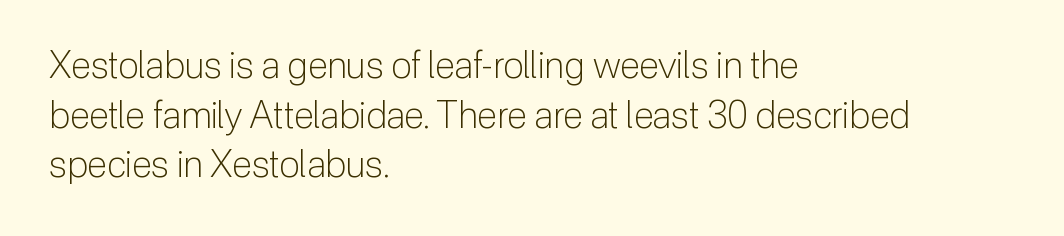
Serifs: no, the terminals of the letterforms are clean. If you drew a line through each stem, it would be perfectly vertical. Each line starts at the same left margin while the right side varies. Successive baselines arrive at the customary interval. The passage shown is typed in a proportional face where columns would drift. Between one letter and the next there's only the usual sliver of space.
